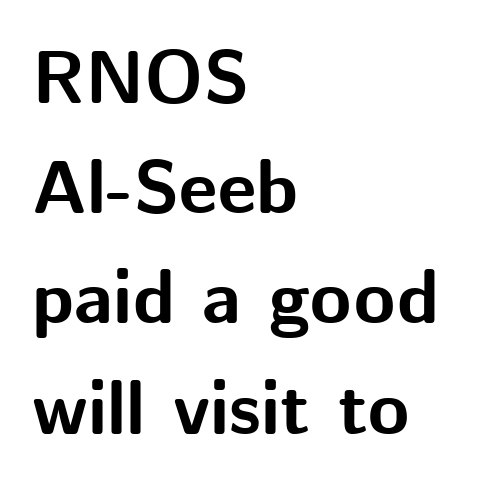
Q: Is the text bold? A: Yes.
Q: Is the text italic (slanted)? A: No, it is upright.
Q: Is the typeface a serif or a sans-serif typeface? A: Sans-serif.
Q: Is the text underlined? A: No.
Q: How is the paragraph aligned? A: Left-aligned.
Q: Is the spacing between letters normal or unusually wide? A: Normal.
Q: Is the spacing between lines tight, normal or loose? A: Normal.
Q: Width (condensed, normal, or wide)? A: Normal.
Q: Stroke contrast? A: Medium.
Q: x-height? A: Medium.
Q: Monospaced? A: No.
